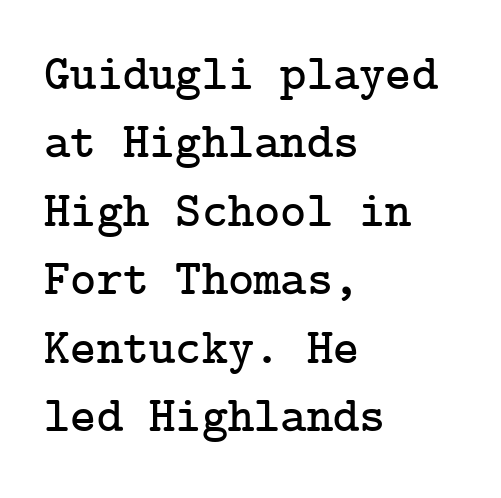
Clear beneath every line of the passage. Do the letters lean? They stand straight. A serif font was chosen for this passage. Tracking value appears to be zero — textbook default spacing.
